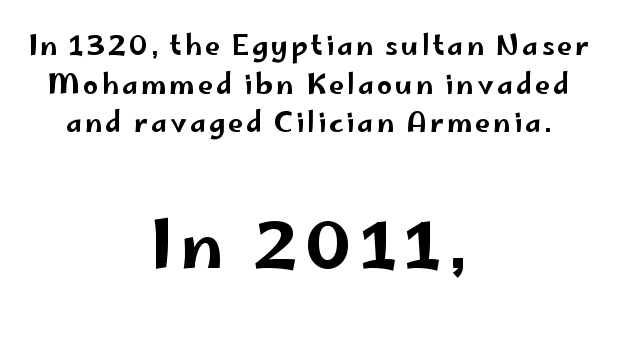
{"serif": "no", "italic": "no", "width": "wide", "stroke_contrast": "low", "x_height": "small", "monospaced": "no", "underline": "no", "align": "center", "line_spacing": "normal", "line_spacing_ratio": 1.43, "larger_block": "second", "size_ratio": 2.48, "glyph_px": 67}
